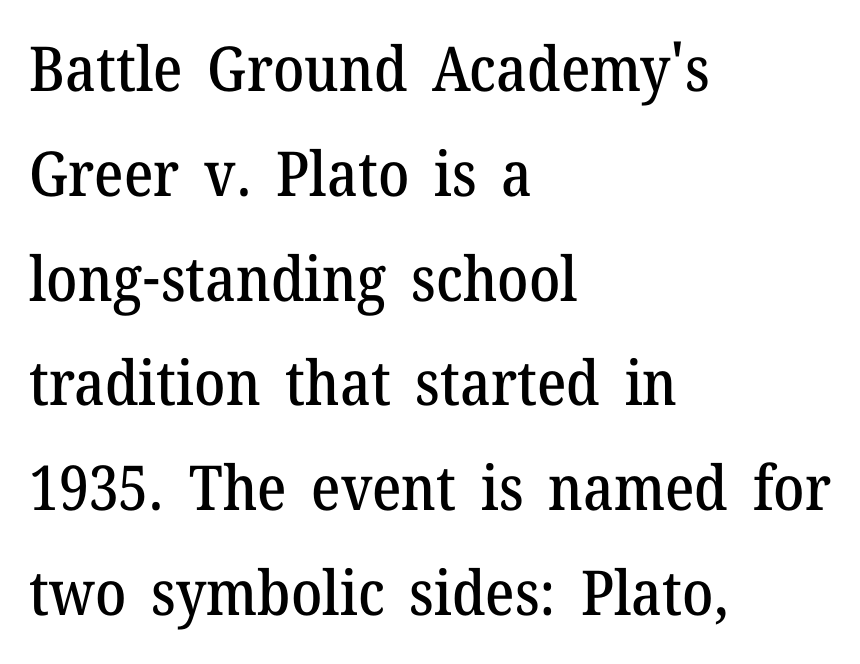
The image shows 62 px serif type, upright; set left-aligned, normal line spacing (1.69x), normal letter spacing, not underlined; medium stroke contrast and a medium x-height.
